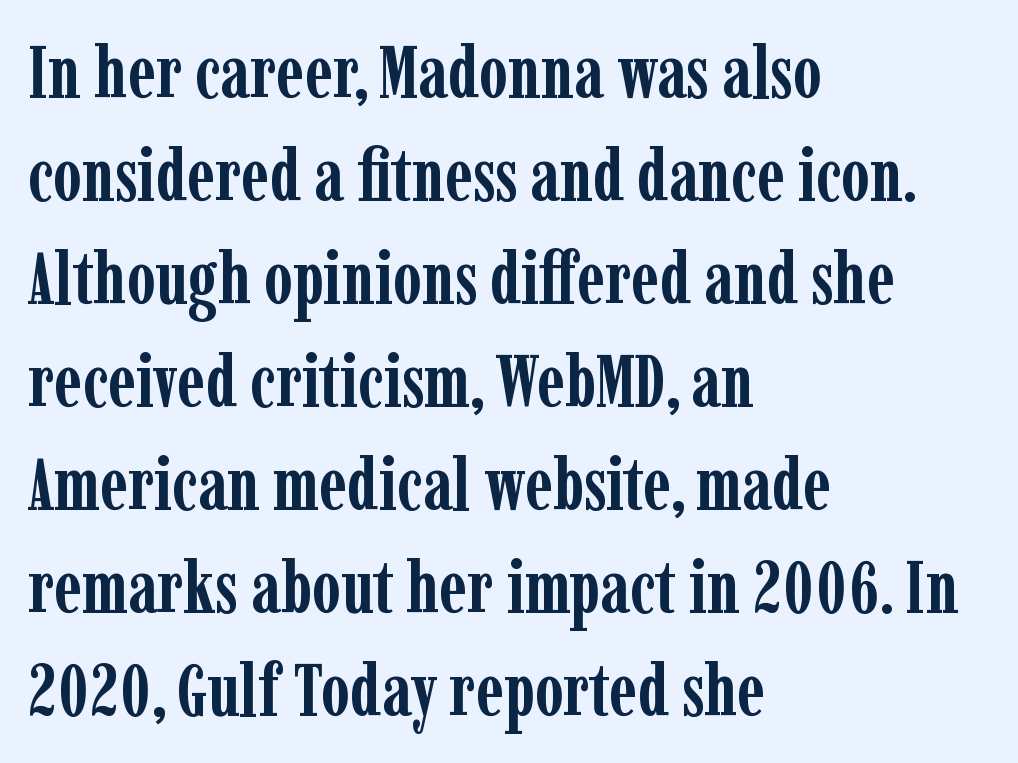
The baseline area is clear. Nobody touched the tracking dial on this one. The paragraph shown leans on its left margin. Leading: standard. Every letter is thick-stroked: bold, no question. Varying glyph widths throughout — classic text-font behaviour.
